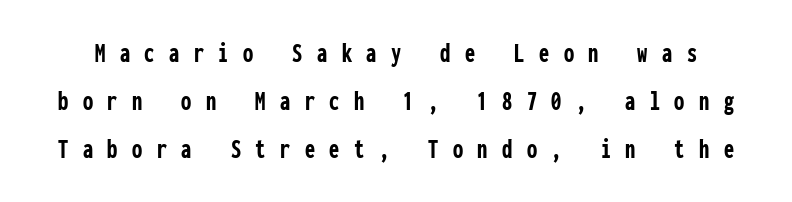
Q: Is the text bold? A: Yes.
Q: Is the text italic (slanted)? A: No, it is upright.
Q: Is the typeface a serif or a sans-serif typeface? A: Sans-serif.
Q: Is the text underlined? A: No.
Q: Is the spacing between letters normal or unusually wide? A: Unusually wide.
Q: Is the spacing between lines tight, normal or loose? A: Normal.
Q: Width (condensed, normal, or wide)? A: Condensed.
Q: Stroke contrast? A: Low.
Q: x-height? A: Medium.
Q: Monospaced? A: Yes.
